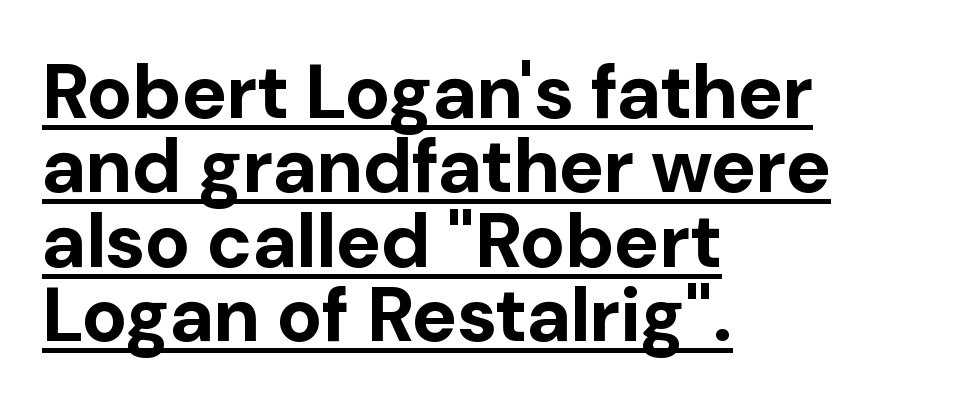
Q: Is the text bold? A: Yes.
Q: Is the text italic (slanted)? A: No, it is upright.
Q: Is the typeface a serif or a sans-serif typeface? A: Sans-serif.
Q: Is the text underlined? A: Yes.
Q: How is the paragraph aligned? A: Left-aligned.
Q: Is the spacing between letters normal or unusually wide? A: Normal.
Q: Is the spacing between lines tight, normal or loose? A: Tight.
Q: Width (condensed, normal, or wide)? A: Normal.
Q: Stroke contrast? A: Low.
Q: x-height? A: Medium.
Q: Monospaced? A: No.
